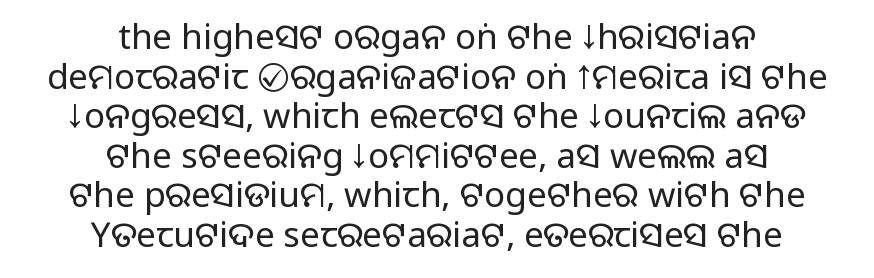
Heaviness? Minimal to ordinary, like unemphasized prose. Type style note: lacks serifs. Character widths vary here, with narrow letters taking less room than wide ones. Does the copy run flush right? No — it is centered line by line. Has an underline been added? It has not. Standard letterfit; no display-style spreading of the glyphs.
